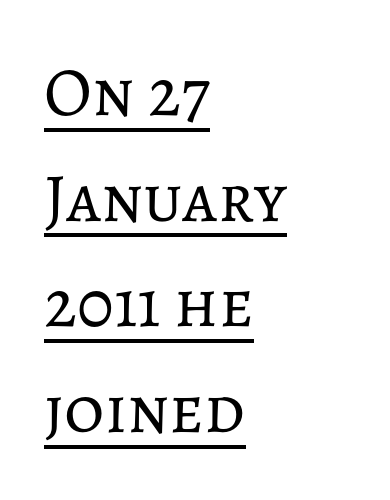
{"italic": "no", "bold": "no", "weight": "regular", "width": "normal", "stroke_contrast": "low", "x_height": "medium", "monospaced": "no", "underline": "yes", "align": "left", "line_spacing": "normal", "line_spacing_ratio": 1.53, "letter_spacing": "normal", "letter_spacing_em": 0.0, "glyph_px": 69}
